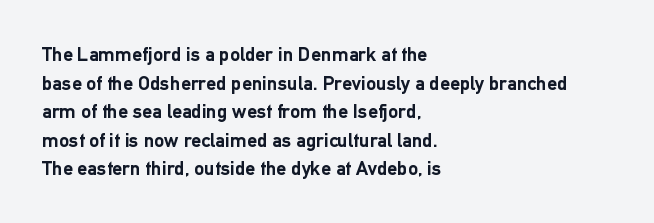
This sample uses an upright cut, with every glyph sitting square on the baseline. Only glyphs here, with clear space below each row. Visually the block forms a straight wall on the left and a jagged coastline on the right. Its strokes are broad and dark, the hallmark of bold type. This block has exactly the height ordinary leading produces. The passage shown has conventional tracking throughout.
